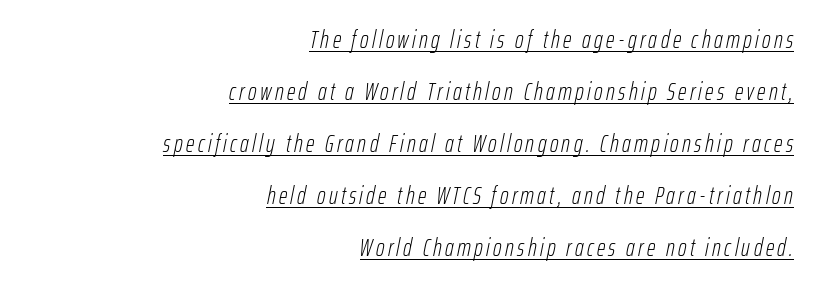
Weight class: somewhere from thin through regular. Compared with undecorated copy, this sample adds a rule below the words. This rendering uses right alignment, leaving the left contour irregular. One glance says open: line gaps are wider than usual. Observe the lean: these are italic letterforms.
